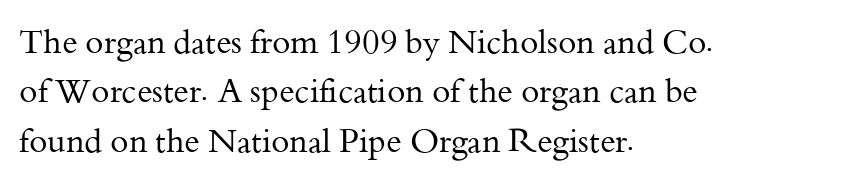
The image shows 33 px regular-weight serif type, upright; set left-aligned, normal line spacing (1.5x), normal letter spacing, not underlined; medium stroke contrast and a small x-height.
